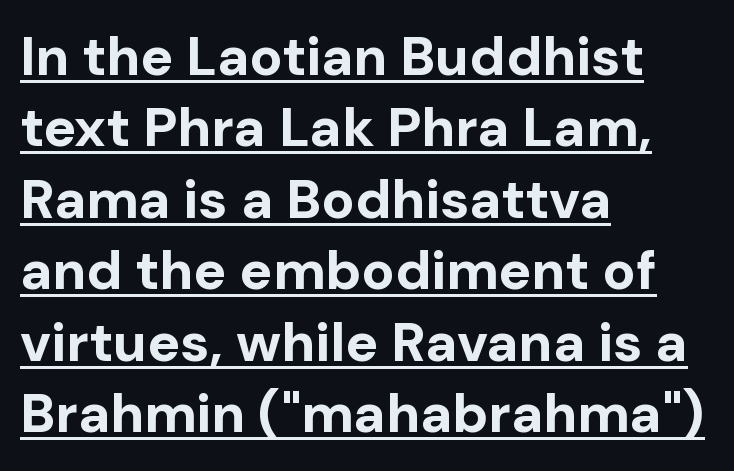
The image shows 55 px bold sans-serif type, upright; set left-aligned, normal line spacing (1.3x), normal letter spacing, underlined; low stroke contrast and a medium x-height.
